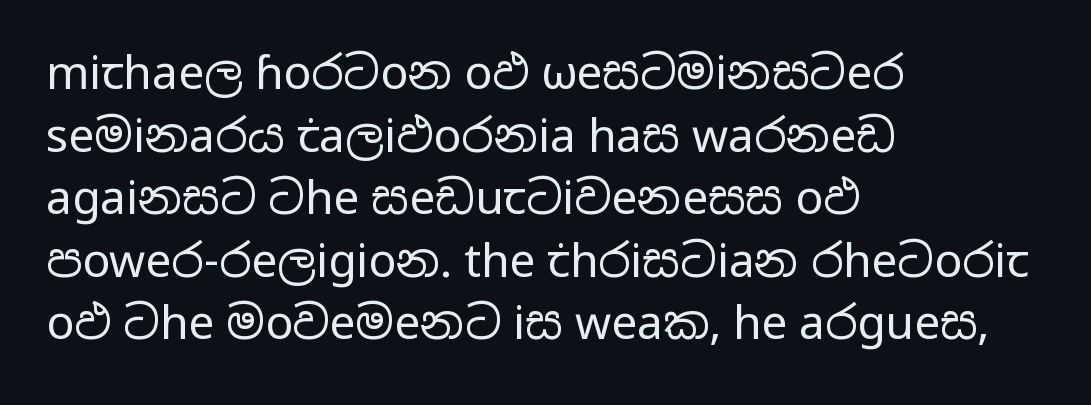
Q: Is the text bold? A: No.
Q: Is the text italic (slanted)? A: No, it is upright.
Q: Is the typeface a serif or a sans-serif typeface? A: Sans-serif.
Q: Is the text underlined? A: No.
Q: How is the paragraph aligned? A: Left-aligned.
Q: Is the spacing between letters normal or unusually wide? A: Normal.
Q: Is the spacing between lines tight, normal or loose? A: Normal.
Q: Width (condensed, normal, or wide)? A: Wide.
Q: Stroke contrast? A: Low.
Q: x-height? A: Medium.
Q: Monospaced? A: No.
